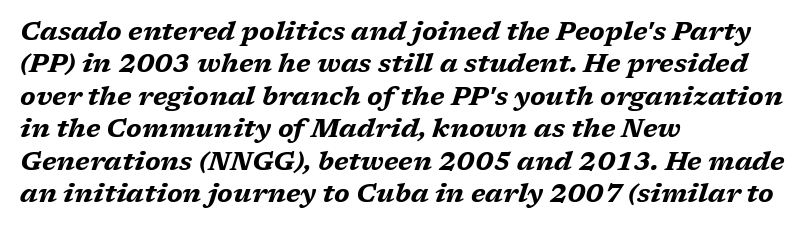
The image shows 26 px bold type, italic (leaning right); set left-aligned, normal line spacing (1.25x), normal letter spacing, not underlined.
